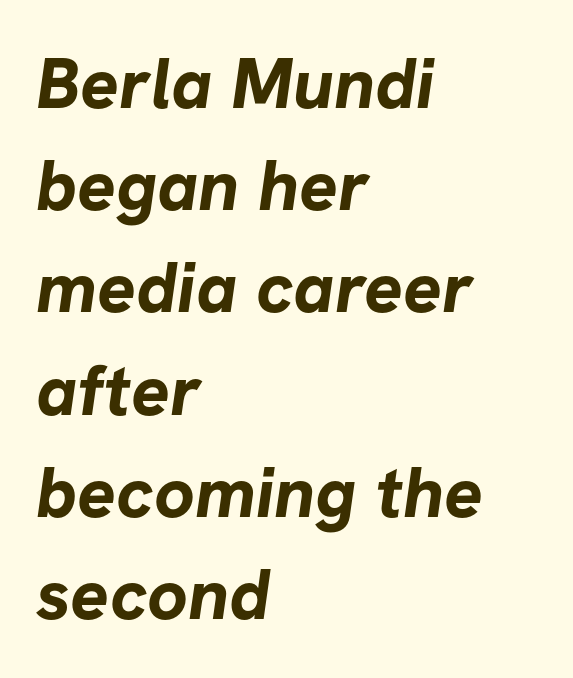
The image shows 72 px bold sans-serif type; set left-aligned, normal line spacing (1.42x), normal letter spacing, not underlined; low stroke contrast and a medium x-height.
